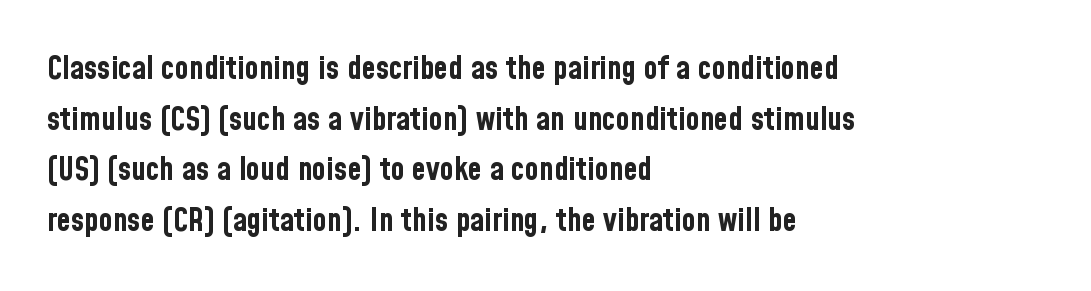
{"serif": "no", "italic": "no", "bold": "yes", "weight": "bold", "width": "condensed", "stroke_contrast": "low", "x_height": "medium", "monospaced": "no", "underline": "no", "align": "left", "line_spacing": "normal", "line_spacing_ratio": 1.58, "letter_spacing": "normal", "letter_spacing_em": 0.0, "glyph_px": 32}
